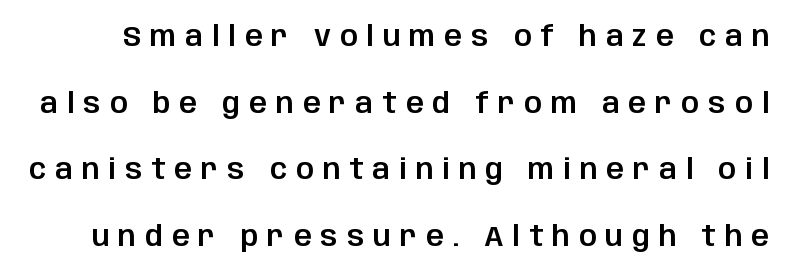
Vertically, the passage feels expansive, rows floating well apart. Unlike italic type, these characters show no tilt at all. Letters rest on an invisible, unmarked baseline. There is plenty of visible air inserted between adjacent glyphs.
